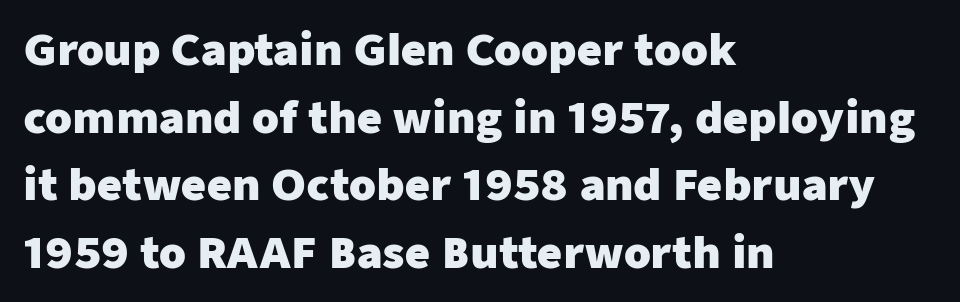
{"serif": "no", "italic": "no", "bold": "yes", "weight": "heavy", "width": "normal", "stroke_contrast": "low", "x_height": "medium", "monospaced": "no", "underline": "no", "align": "left", "line_spacing": "normal", "line_spacing_ratio": 1.57, "letter_spacing": "normal", "letter_spacing_em": 0.0, "glyph_px": 43}
